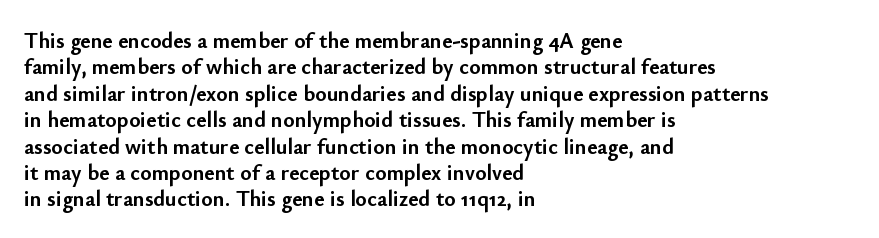
Q: Is the text bold? A: Yes.
Q: Is the text italic (slanted)? A: No, it is upright.
Q: Is the text underlined? A: No.
Q: How is the paragraph aligned? A: Left-aligned.
Q: Is the spacing between letters normal or unusually wide? A: Normal.
